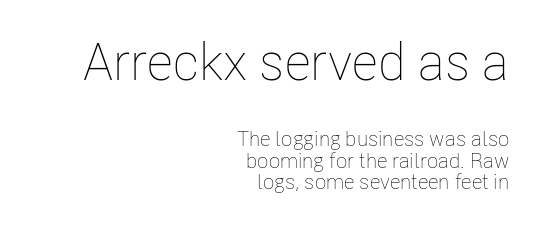
Character widths vary here, with narrow letters taking less room than wide ones. The letters stand upright; this is a roman face. The letters look calm and open, with moderate or lighter stems. Look at the tracking — it's just the regular setting, nothing added.
